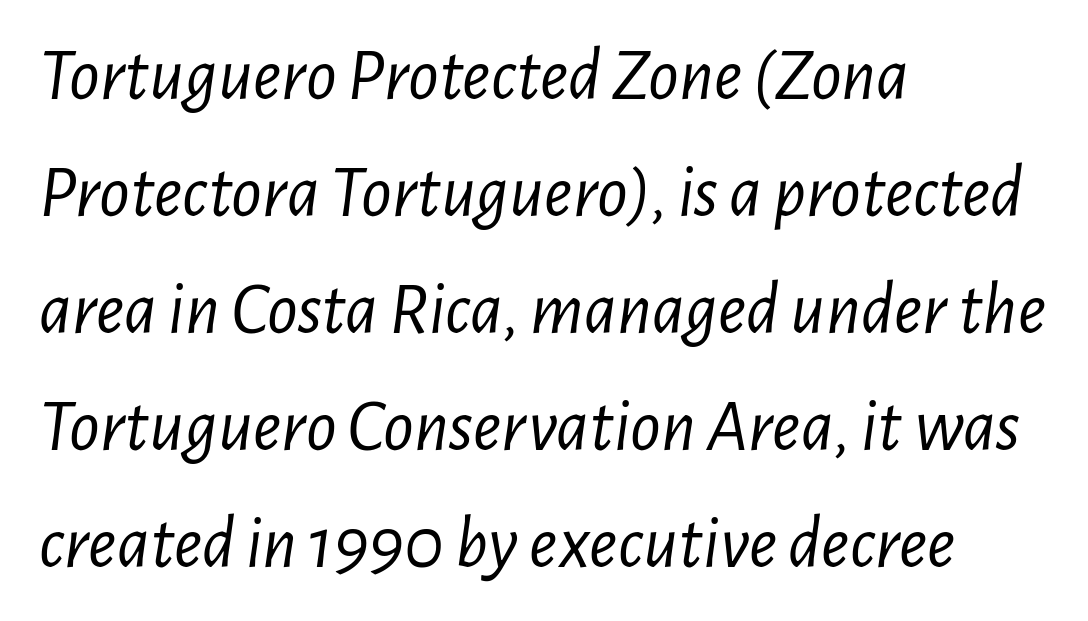
The image shows 75 px light, condensed type, italic (leaning right); set left-aligned, normal line spacing (1.56x), normal letter spacing, not underlined; low stroke contrast and a medium x-height.
